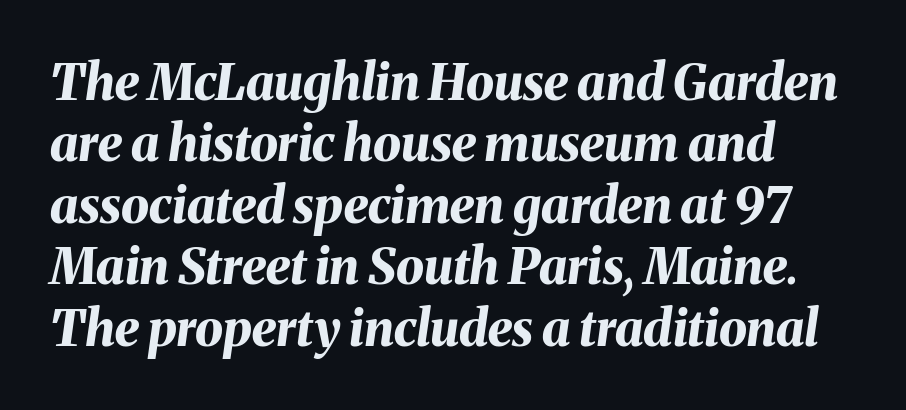
{"italic": "yes", "lean": "right", "slant_degrees": 8, "bold": "yes", "weight": "bold", "width": "normal", "stroke_contrast": "medium", "x_height": "medium", "monospaced": "no", "underline": "no", "align": "left", "line_spacing_ratio": 1.23, "letter_spacing": "normal", "letter_spacing_em": 0.0, "glyph_px": 50}
